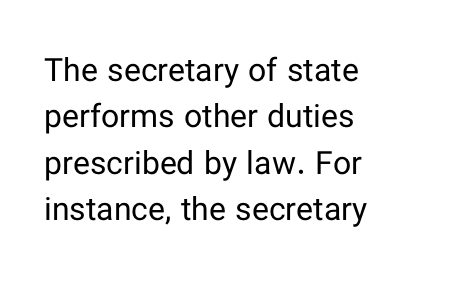
A student would call this left alignment; a typographer would say flush left, rag right. Lines of text with bare space underneath. The strokes are not fattened; the text isn't bold. Does extra space separate the letters? No, they use regular spacing. Does the lettering tilt? It doesn't — this is upright. The vertical gap from one line to the next is medium.
